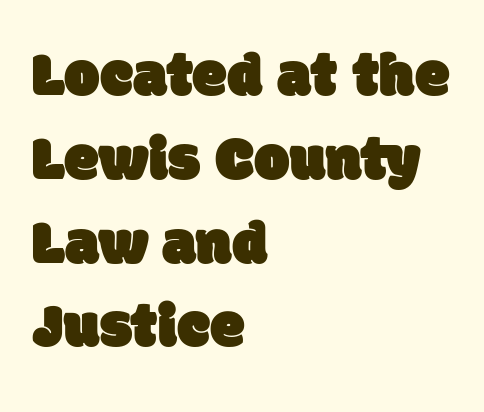
The image shows 63 px sans-serif type; set left-aligned, normal line spacing (1.33x), normal letter spacing, not underlined; low stroke contrast and a large x-height.
